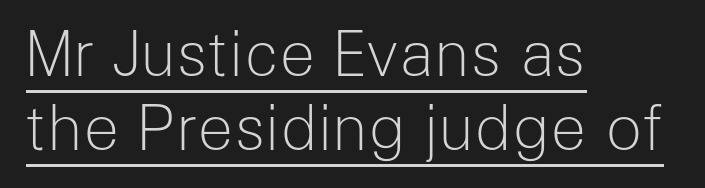
The image shows 61 px light sans-serif type, upright; set left-aligned, line spacing 1.21x, normal letter spacing, underlined; low stroke contrast and a medium x-height.
